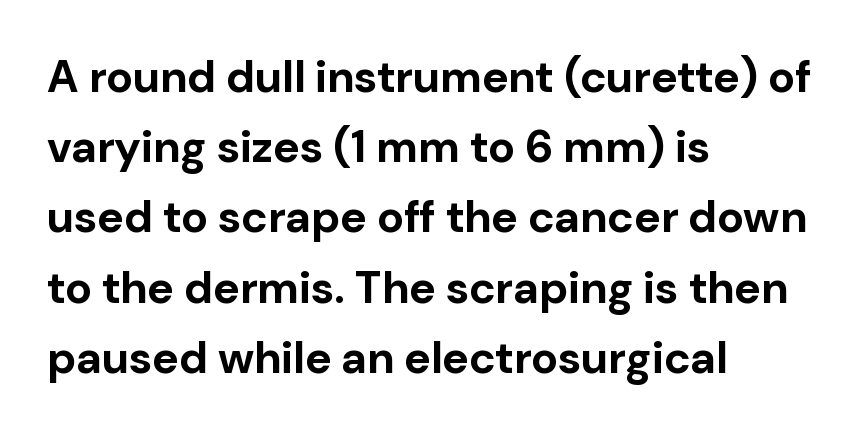
{"serif": "no", "italic": "no", "bold": "yes", "weight": "bold", "width": "normal", "stroke_contrast": "low", "x_height": "medium", "monospaced": "no", "underline": "no", "align": "left", "line_spacing": "normal", "line_spacing_ratio": 1.56, "letter_spacing": "normal", "letter_spacing_em": 0.0, "glyph_px": 45}
